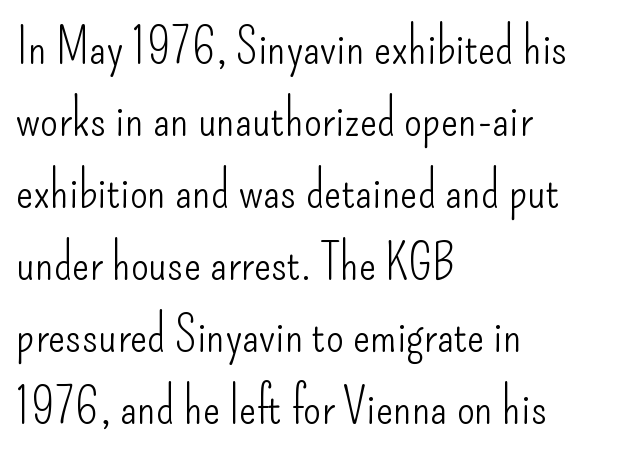
These lines are set flush left with a ragged right edge. The horizontal fit of the characters is conventional and even. A typesetter would call this leading conventional body-copy spacing. You could not count columns in this text — the font is proportionally spaced.
